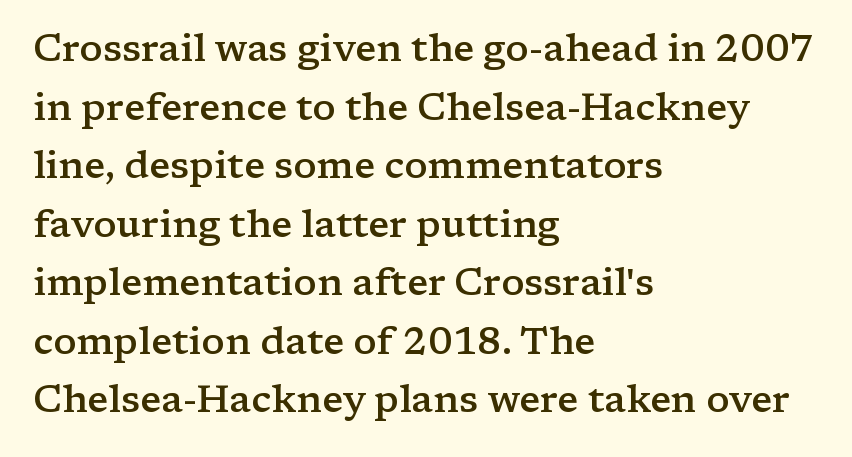
{"serif": "yes", "italic": "no", "bold": "semi", "weight": "semibold", "width": "wide", "stroke_contrast": "low", "x_height": "medium", "monospaced": "no", "underline": "no", "align": "left", "line_spacing": "normal", "line_spacing_ratio": 1.54, "letter_spacing": "normal", "letter_spacing_em": 0.0, "glyph_px": 38}
